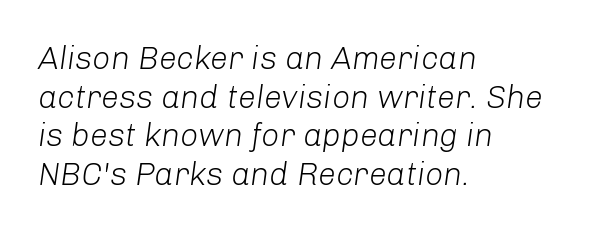
Q: Is the text bold? A: No.
Q: Is the text italic (slanted)? A: Yes, it leans right by about 8 degrees.
Q: Is the text underlined? A: No.
Q: How is the paragraph aligned? A: Left-aligned.
Q: Is the spacing between letters normal or unusually wide? A: Normal.
Q: Width (condensed, normal, or wide)? A: Normal.
Q: Stroke contrast? A: Low.
Q: x-height? A: Medium.
Q: Monospaced? A: No.
